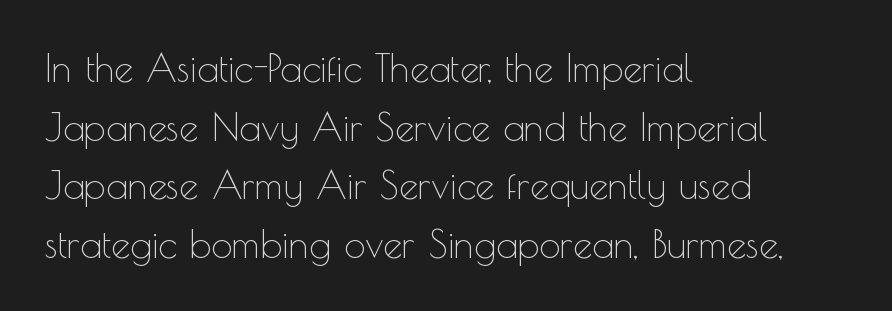
Here the designer chose a conventional face with non-uniform glyph widths. Short note: letters normally spaced. Every row of glyphs begins at an identical x-position on the left. Tall strokes in this sample are plumb rather than angled. The weight tops out at a normal text grade. Does the type have serifs? No, each stem ends abruptly.
